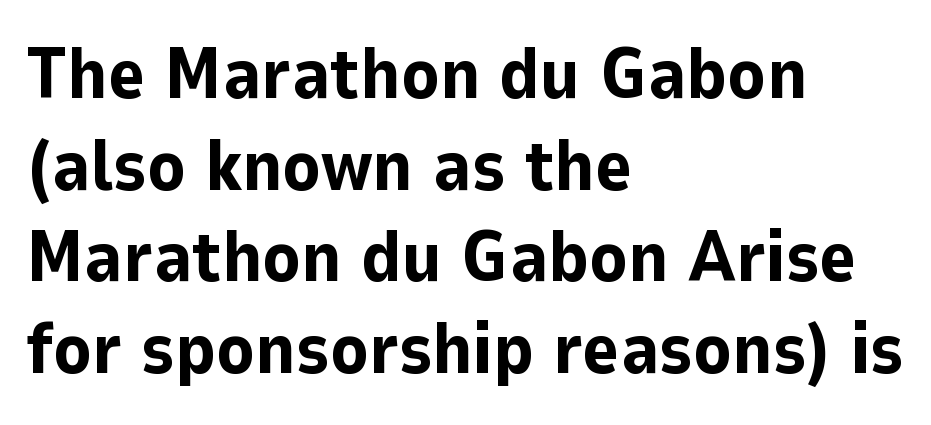
Q: Is the text bold? A: Yes.
Q: Is the text italic (slanted)? A: No, it is upright.
Q: Is the typeface a serif or a sans-serif typeface? A: Sans-serif.
Q: Is the text underlined? A: No.
Q: How is the paragraph aligned? A: Left-aligned.
Q: Is the spacing between letters normal or unusually wide? A: Normal.
Q: Is the spacing between lines tight, normal or loose? A: Normal.
Q: Width (condensed, normal, or wide)? A: Normal.
Q: Stroke contrast? A: Low.
Q: x-height? A: Medium.
Q: Monospaced? A: No.
